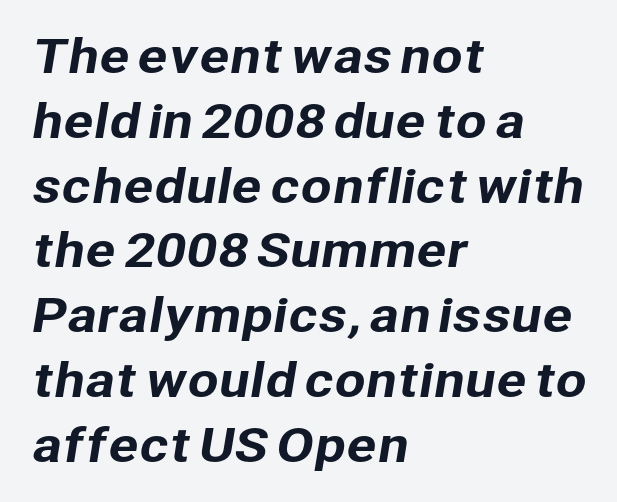
{"serif": "no", "width": "normal", "stroke_contrast": "low", "x_height": "medium", "monospaced": "no", "underline": "no", "align": "left", "line_spacing": "normal", "line_spacing_ratio": 1.44, "letter_spacing": "normal", "letter_spacing_em": 0.0, "glyph_px": 45}
